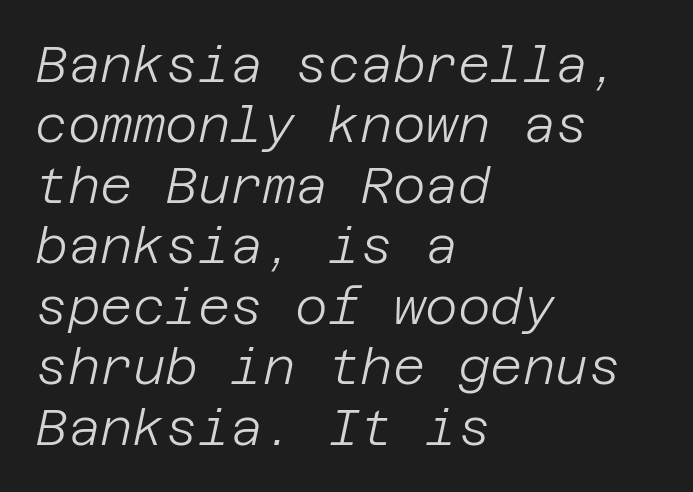
Only glyphs here, with clear space below each row. These glyphs show unthickened strokes, regular width or finer. There's an unmistakable incline to the writing here. All the whitespace from short lines collects on the right.
